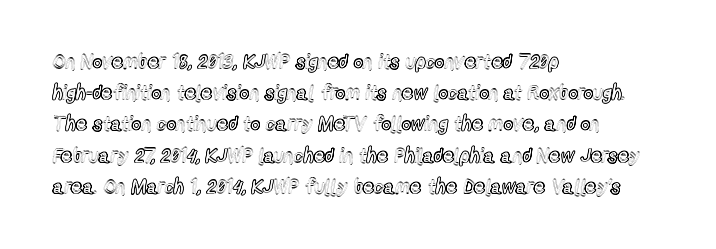
Q: Is the text italic (slanted)? A: Yes.
Q: Is the text underlined? A: No.
Q: How is the paragraph aligned? A: Left-aligned.
Q: Is the spacing between letters normal or unusually wide? A: Normal.
Q: Is the spacing between lines tight, normal or loose? A: Normal.
